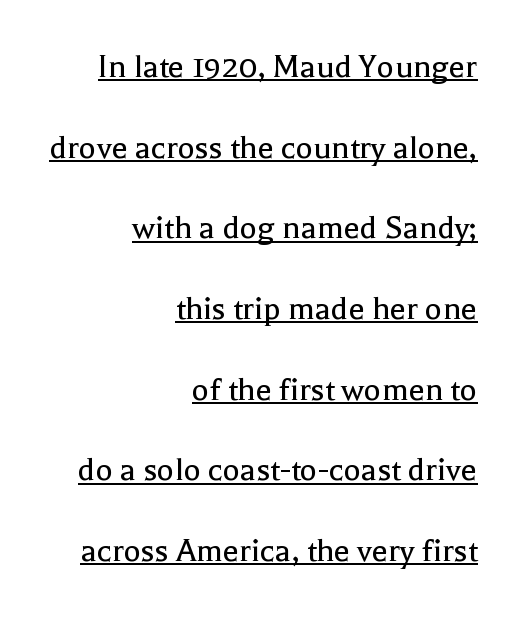
{"serif": "yes", "italic": "no", "bold": "no", "weight": "regular", "width": "normal", "x_height": "medium", "monospaced": "no", "underline": "yes", "align": "right", "line_spacing": "loose", "line_spacing_ratio": 2.24, "letter_spacing": "normal", "letter_spacing_em": 0.0, "glyph_px": 36}
